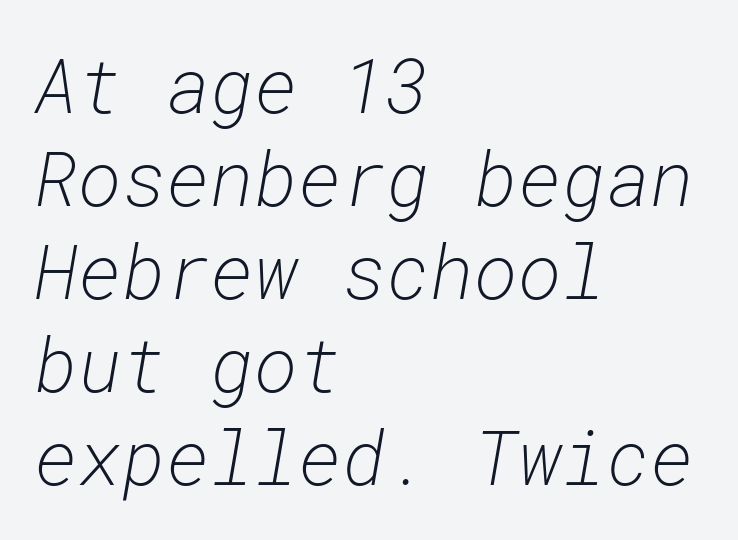
Q: Is the text bold? A: No.
Q: Is the text italic (slanted)? A: Yes, it leans right by about 10 degrees.
Q: Is the text underlined? A: No.
Q: How is the paragraph aligned? A: Left-aligned.
Q: Is the spacing between letters normal or unusually wide? A: Normal.
Q: Width (condensed, normal, or wide)? A: Normal.
Q: Stroke contrast? A: Low.
Q: x-height? A: Medium.
Q: Monospaced? A: Yes.
